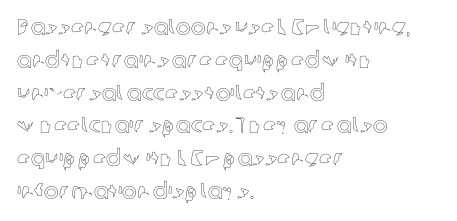
The image shows 22 px text type, upright; set left-aligned, normal line spacing (1.49x), normal letter spacing, not underlined.
